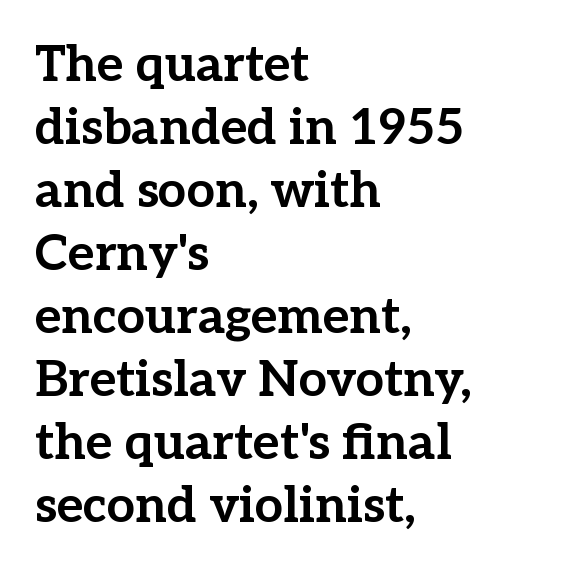
This sample uses a serif face. A full-strength bold gives these letters their thick strokes. Look at the tracking — it's just the regular setting, nothing added. This is the regular roman posture of the typeface. These lines are rendered in a variable-pitch font. Every row of glyphs begins at an identical x-position on the left.
